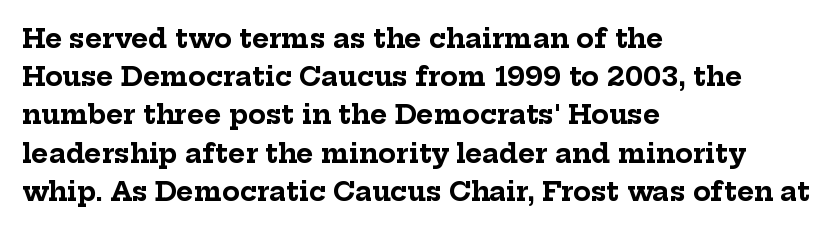
The image shows 26 px bold type, upright; set left-aligned, normal line spacing (1.47x), normal letter spacing, not underlined.
